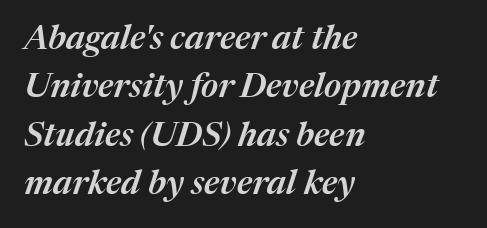
You could call the tracking neutral — neither tight nor loose. Stems and bowls a touch heavier than normal — semibold. The lines in this sample share a left origin and differ only in where they stop. These lines sit exactly where default settings would place them. The passage shown leans; its letterforms are oblique.
